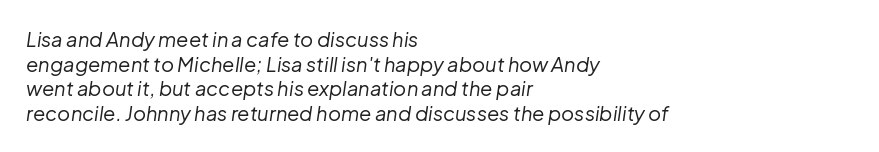
The image shows 20 px text type, italic (leaning right); set left-aligned, line spacing 1.23x, normal letter spacing, not underlined.
